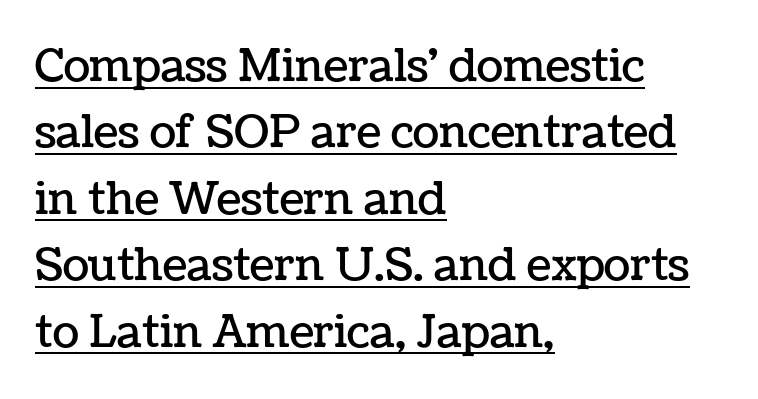
Is there an underline? Yes — a line sits under the letters. Normally led — the rows are evenly, conventionally spaced. The face used here is proportionally spaced, like ordinary book or web type. Ascenders rise straight up at ninety degrees.
